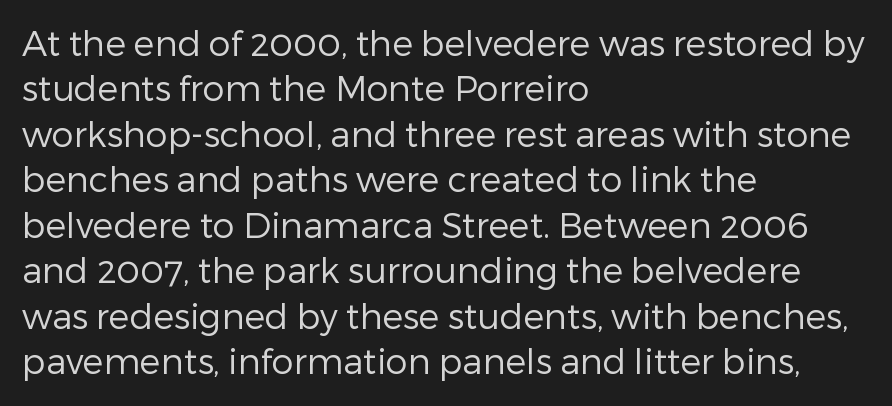
Q: Is the text bold? A: No.
Q: Is the text italic (slanted)? A: No, it is upright.
Q: Is the typeface a serif or a sans-serif typeface? A: Sans-serif.
Q: Is the text underlined? A: No.
Q: How is the paragraph aligned? A: Left-aligned.
Q: Is the spacing between letters normal or unusually wide? A: Normal.
Q: Is the spacing between lines tight, normal or loose? A: Normal.
Q: Width (condensed, normal, or wide)? A: Normal.
Q: Stroke contrast? A: Low.
Q: x-height? A: Medium.
Q: Monospaced? A: No.
